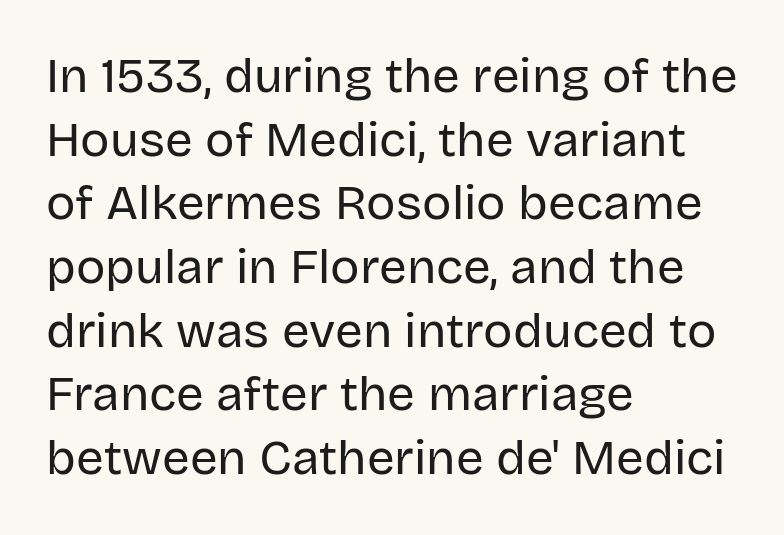
The image shows 49 px regular-weight sans-serif type, upright; set left-aligned, normal line spacing (1.3x), normal letter spacing, not underlined; low stroke contrast and a large x-height.
